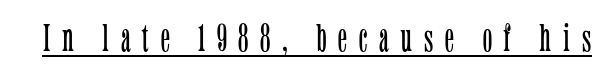
The image shows 39 px light, condensed serif type, upright; set unusually wide letter spacing (+0.3 em), underlined; low stroke contrast and a medium x-height.
